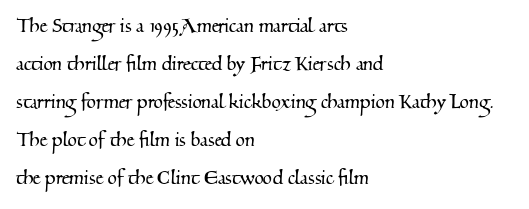
Characters follow at the spacing the type designer built in. Does the leading feel generous? No, just average. Quick note: underline off. The paragraph shown leans on its left margin.
